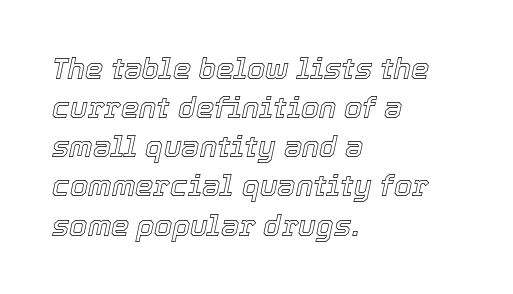
Leading matches the norm, producing a regular column. This is oblique type, the kind used for emphasis or titles. The words here are not underlined. The horizontal fit of the characters is conventional and even. Here the designer chose a conventional face with non-uniform glyph widths. Typeset ragged right — the left edge is the straight one.
